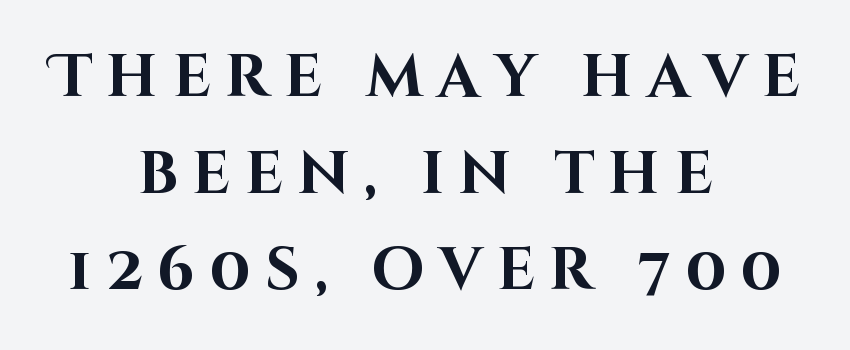
Q: Is the text bold? A: Yes.
Q: Is the text italic (slanted)? A: No, it is upright.
Q: Is the typeface a serif or a sans-serif typeface? A: Sans-serif.
Q: Is the text underlined? A: No.
Q: How is the paragraph aligned? A: Centered.
Q: Is the spacing between letters normal or unusually wide? A: Unusually wide.
Q: Is the spacing between lines tight, normal or loose? A: Normal.
Q: Width (condensed, normal, or wide)? A: Normal.
Q: Stroke contrast? A: High.
Q: x-height? A: Large.
Q: Monospaced? A: No.
